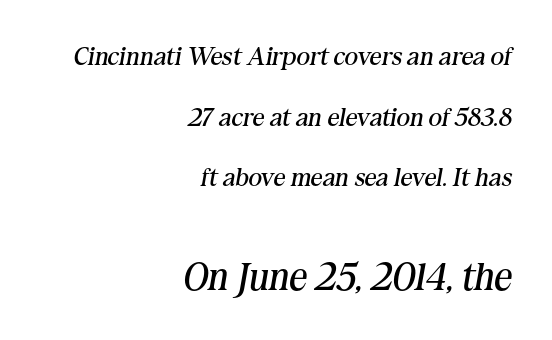
Looks like regular typesetting: each glyph gets only the width it needs. The words here are not underlined. Check where the strokes stop: tiny serifs finish them off. Look at the glyph heights: the lower group is clearly the bigger setting. Style check: oblique. No heavy texture on the line: the type isn't bold.
